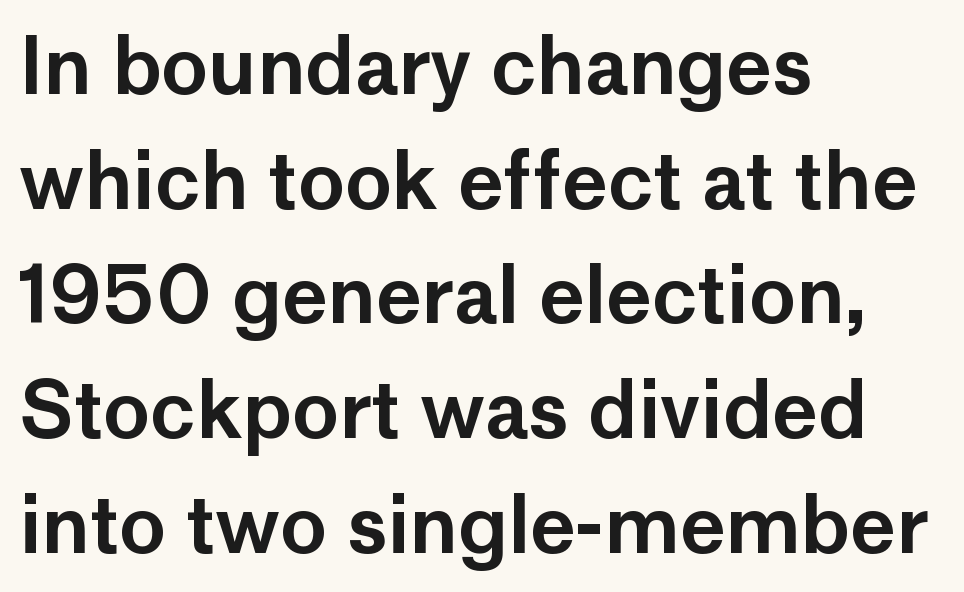
Designer's note — italics off, roman on. Grotesque or geometric, the face here clearly has no serifs. Horizontal bands of white between lines are of average thickness. Does extra space separate the letters? No, they use regular spacing.
